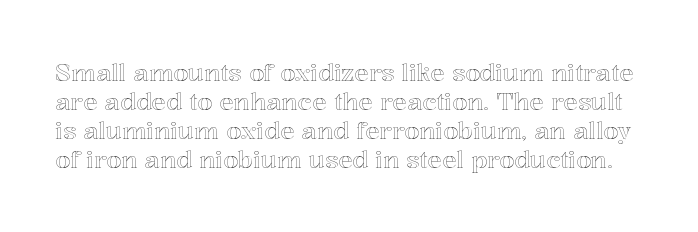
The image shows 24 px text type, upright; set line spacing 1.21x, normal letter spacing, not underlined.
